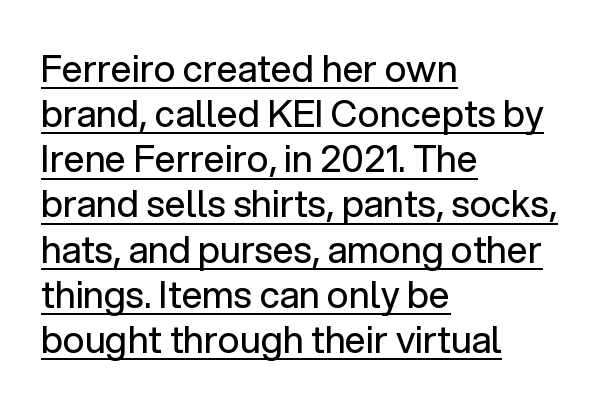
Serif or sans? Sans — the stroke terminals are bare. You could call the tracking neutral — neither tight nor loose. The characters are drawn with everyday or finer stroke widths. Is there any slant? The stems are plumb. You could not count columns in this text — the font is proportionally spaced. The specimen includes a rule beneath the text block's lines.
